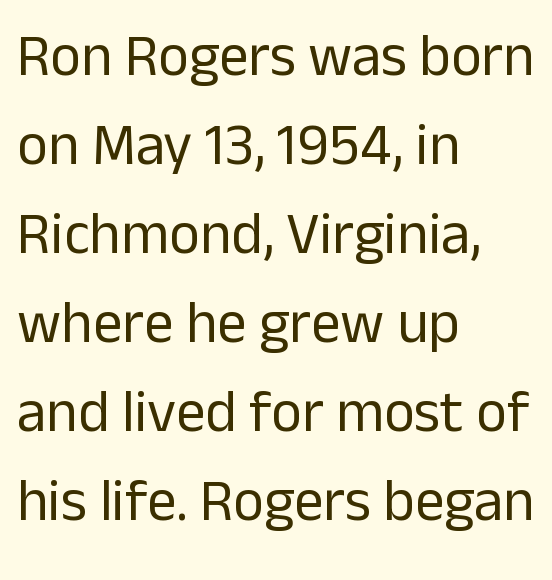
Q: Is the text bold? A: No.
Q: Is the text italic (slanted)? A: No, it is upright.
Q: Is the typeface a serif or a sans-serif typeface? A: Sans-serif.
Q: Is the text underlined? A: No.
Q: How is the paragraph aligned? A: Left-aligned.
Q: Is the spacing between letters normal or unusually wide? A: Normal.
Q: Is the spacing between lines tight, normal or loose? A: Normal.
Q: Width (condensed, normal, or wide)? A: Normal.
Q: Stroke contrast? A: Low.
Q: x-height? A: Medium.
Q: Monospaced? A: No.
